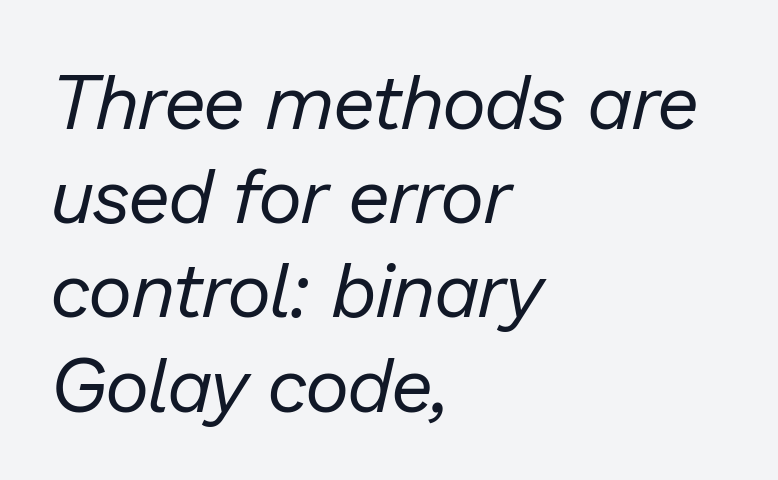
The image shows 76 px regular-weight type, italic (leaning right); set left-aligned, line spacing 1.24x, normal letter spacing, not underlined; low stroke contrast and a medium x-height.
